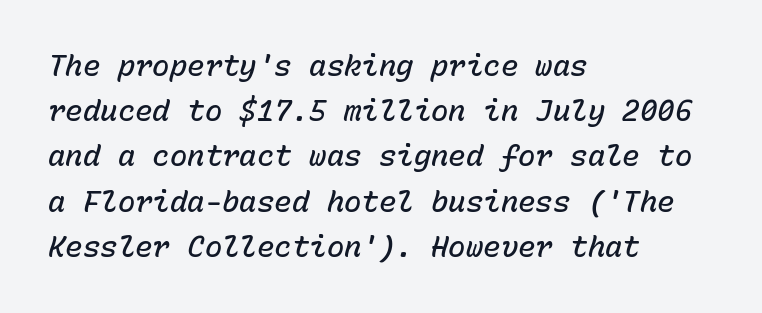
Q: Is the text bold? A: Semi-bold.
Q: Is the text italic (slanted)? A: Yes, it leans right by about 15 degrees.
Q: Is the text underlined? A: No.
Q: How is the paragraph aligned? A: Left-aligned.
Q: Is the spacing between letters normal or unusually wide? A: Normal.
Q: Is the spacing between lines tight, normal or loose? A: Normal.
Q: Width (condensed, normal, or wide)? A: Normal.
Q: Stroke contrast? A: Low.
Q: x-height? A: Medium.
Q: Monospaced? A: Yes.
